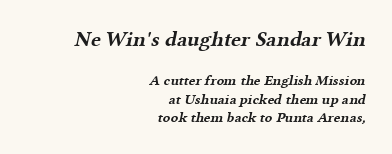
The image shows 21 px bold type; set right-aligned, normal line spacing (1.34x), normal letter spacing, not underlined; the first (top) block is 1.5x larger.
